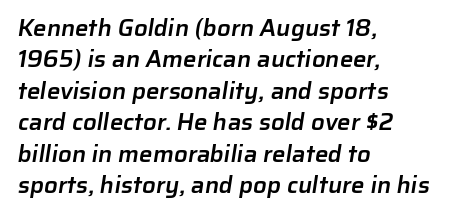
The image shows 24 px text type; set left-aligned, normal line spacing (1.31x), normal letter spacing, not underlined.
